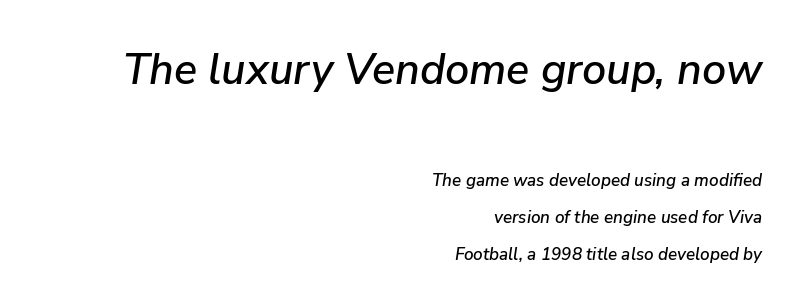
{"italic": "yes", "lean": "right", "slant_degrees": 9, "width": "normal", "stroke_contrast": "low", "x_height": "medium", "monospaced": "no", "underline": "no", "align": "right", "line_spacing": "loose", "line_spacing_ratio": 2.18, "letter_spacing": "normal", "letter_spacing_em": 0.0, "larger_block": "first", "size_ratio": 2.53, "glyph_px": 43}
